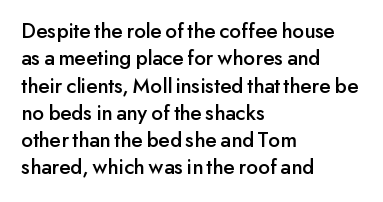
The image shows 22 px text type, upright; set left-aligned, line spacing 1.24x, normal letter spacing, not underlined.
